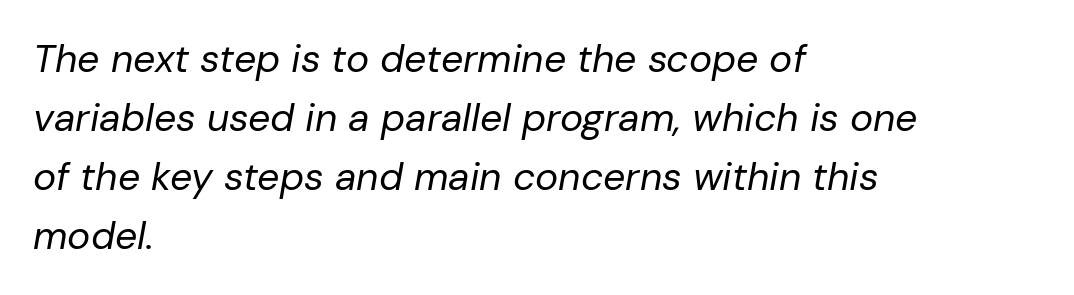
The image shows 39 px regular-weight type, italic (leaning right); set left-aligned, normal line spacing (1.51x), normal letter spacing, not underlined; low stroke contrast and a medium x-height.
